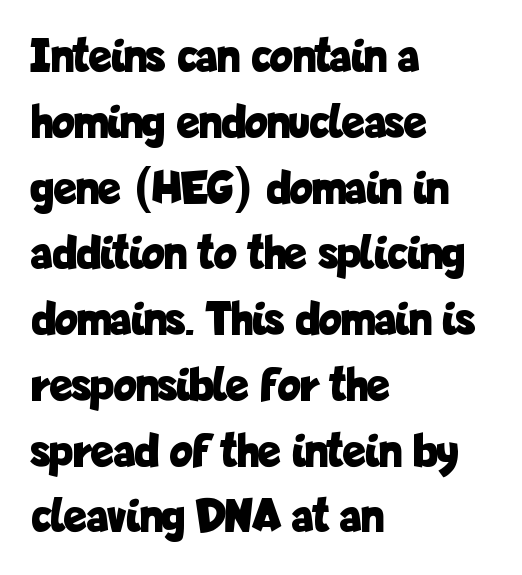
These lines stack with their left ends in a neat column. Default kerning and tracking; the words read as compact shapes. The vertical gap from one line to the next is medium. Each letter keeps its own natural width here, so spacing adapts to shape. Every stem runs plumb, perpendicular to the baseline.
